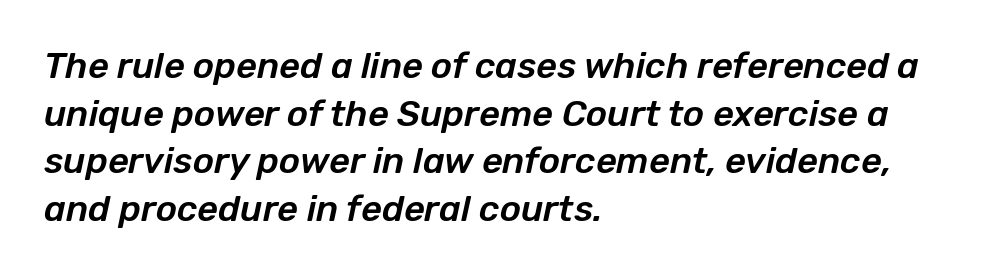
{"italic": "yes", "lean": "right", "slant_degrees": 12, "width": "normal", "stroke_contrast": "low", "x_height": "medium", "monospaced": "no", "underline": "no", "align": "left", "line_spacing": "normal", "line_spacing_ratio": 1.32, "letter_spacing": "normal", "letter_spacing_em": 0.0, "glyph_px": 36}
